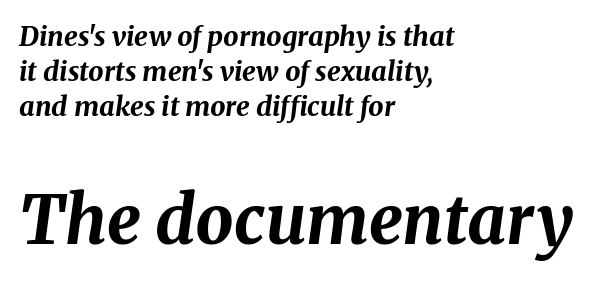
The image shows 67 px bold type, italic (leaning right); set left-aligned, normal line spacing (1.3x), normal letter spacing, not underlined; the second (bottom) block is 2.48x larger; medium stroke contrast and a medium x-height.
